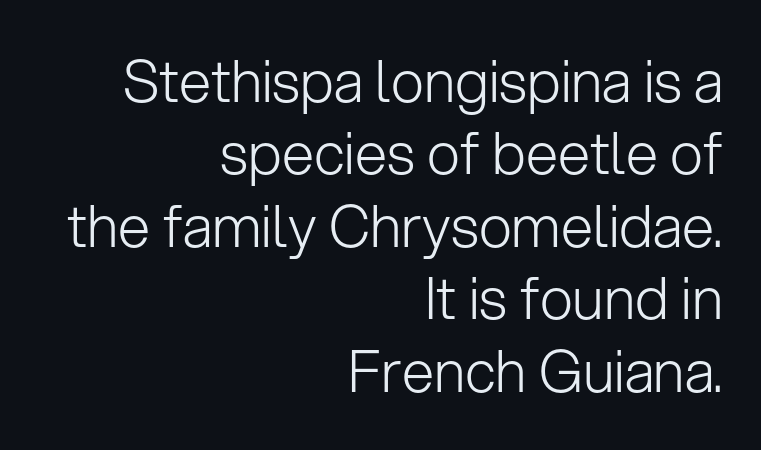
The image shows 58 px light sans-serif type, upright; set right-aligned, normal line spacing (1.25x), normal letter spacing, not underlined; low stroke contrast and a medium x-height.
